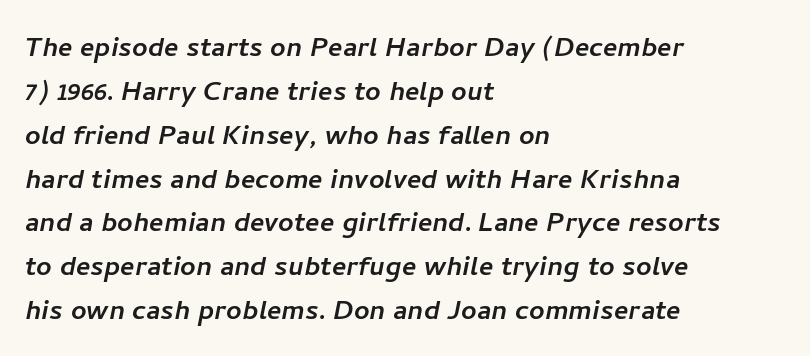
{"serif": "no", "width": "normal", "stroke_contrast": "low", "x_height": "medium", "monospaced": "no", "underline": "no", "align": "left", "line_spacing": "normal", "line_spacing_ratio": 1.29, "letter_spacing": "normal", "letter_spacing_em": 0.0, "glyph_px": 34}
